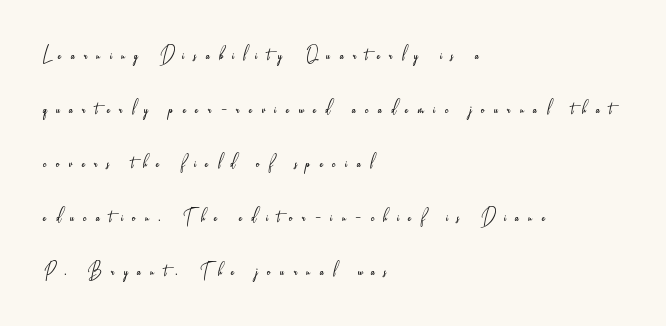
Q: Is the text bold? A: No.
Q: Is the text italic (slanted)? A: Yes.
Q: Is the text underlined? A: No.
Q: How is the paragraph aligned? A: Left-aligned.
Q: Is the spacing between letters normal or unusually wide? A: Unusually wide.
Q: Is the spacing between lines tight, normal or loose? A: Loose.
